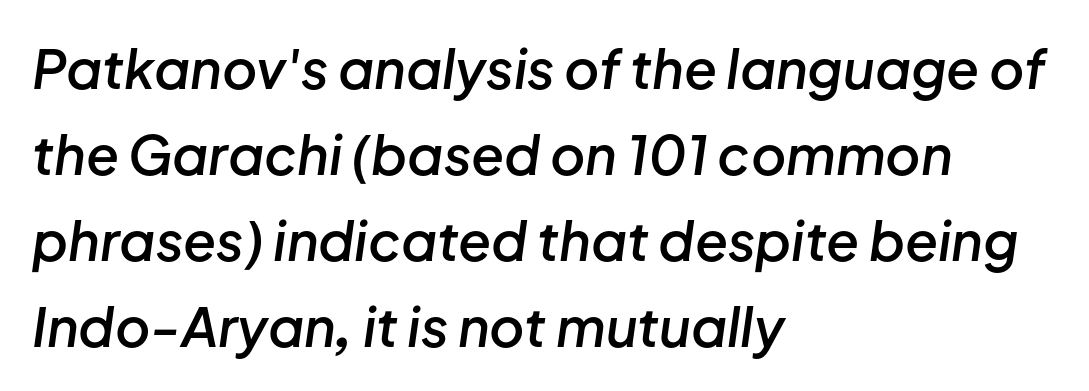
Q: Is the text bold? A: Semi-bold.
Q: Is the text italic (slanted)? A: Yes, it leans right by about 8 degrees.
Q: Is the text underlined? A: No.
Q: How is the paragraph aligned? A: Left-aligned.
Q: Is the spacing between letters normal or unusually wide? A: Normal.
Q: Is the spacing between lines tight, normal or loose? A: Normal.
Q: Width (condensed, normal, or wide)? A: Normal.
Q: Stroke contrast? A: Low.
Q: x-height? A: Medium.
Q: Monospaced? A: No.
